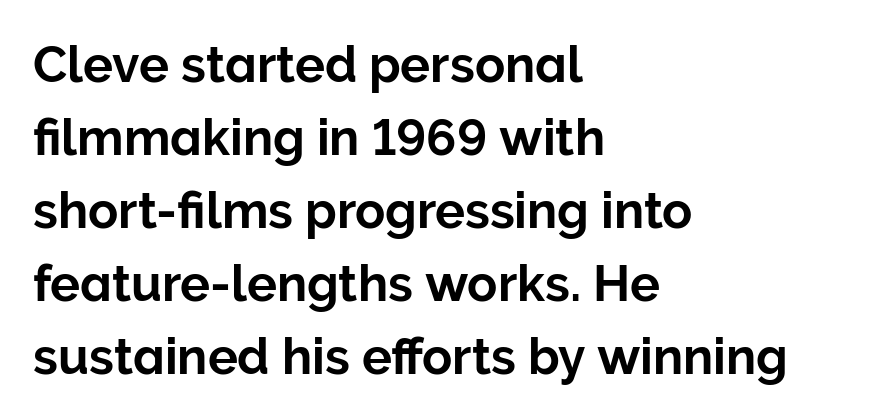
The designer went with a sans here, leaving each stem footless. Vertically, the passage feels balanced, rows spaced as you'd expect. Notice how the passage keeps a crisp vertical edge on the left only. Descenders hang freely into open space. Notice how the stems are strictly vertical — no italics here. Honestly, the letter spacing is just normal — you wouldn't notice it.
